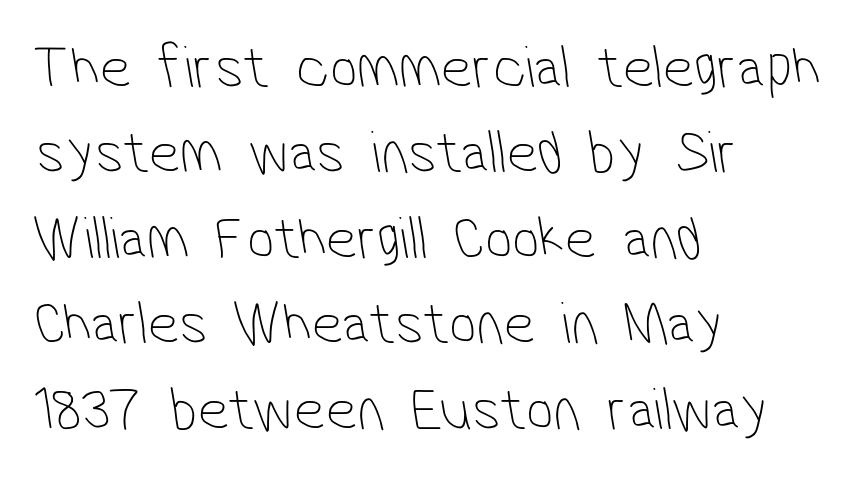
The image shows 61 px thin, condensed sans-serif type; set left-aligned, normal line spacing (1.4x), normal letter spacing, not underlined; low stroke contrast and a medium x-height.
